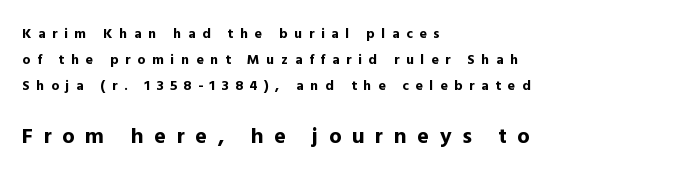
The line texture is sparse and dotted thanks to wide tracking. The space directly below the letters is spotless. When letters stand straight like this, we call the style roman or upright. Where is the straight margin? On the left. Note: smaller setting up top, larger setting below.
